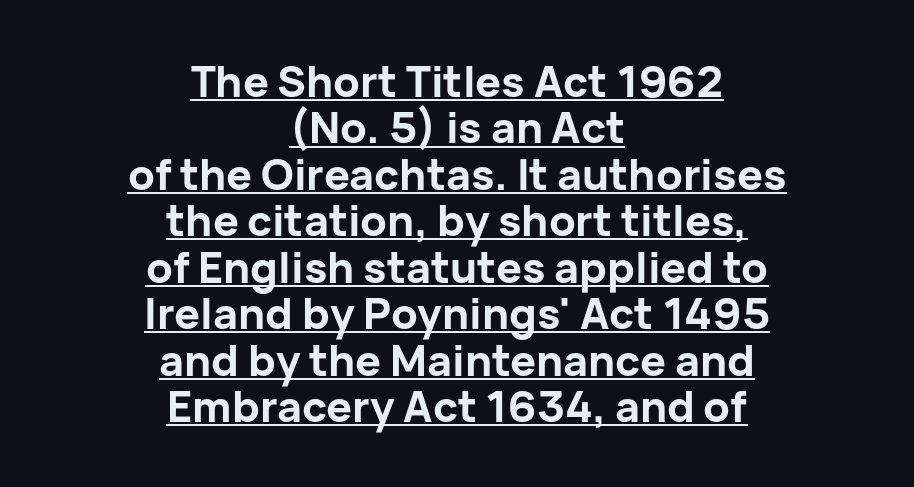
Q: Is the text bold? A: Yes.
Q: Is the text italic (slanted)? A: No, it is upright.
Q: Is the typeface a serif or a sans-serif typeface? A: Sans-serif.
Q: Is the text underlined? A: Yes.
Q: How is the paragraph aligned? A: Centered.
Q: Is the spacing between letters normal or unusually wide? A: Normal.
Q: Is the spacing between lines tight, normal or loose? A: Tight.
Q: Width (condensed, normal, or wide)? A: Normal.
Q: Stroke contrast? A: Low.
Q: x-height? A: Medium.
Q: Monospaced? A: No.
